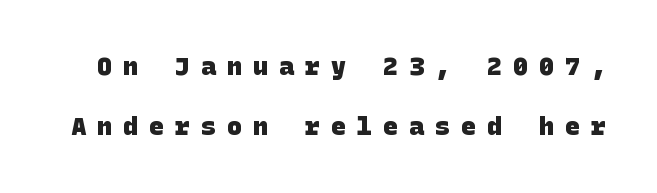
{"bold": "yes", "underline": "no", "line_spacing": "loose", "line_spacing_ratio": 2.4, "letter_spacing": "wide", "letter_spacing_em": 0.44, "glyph_px": 25}
